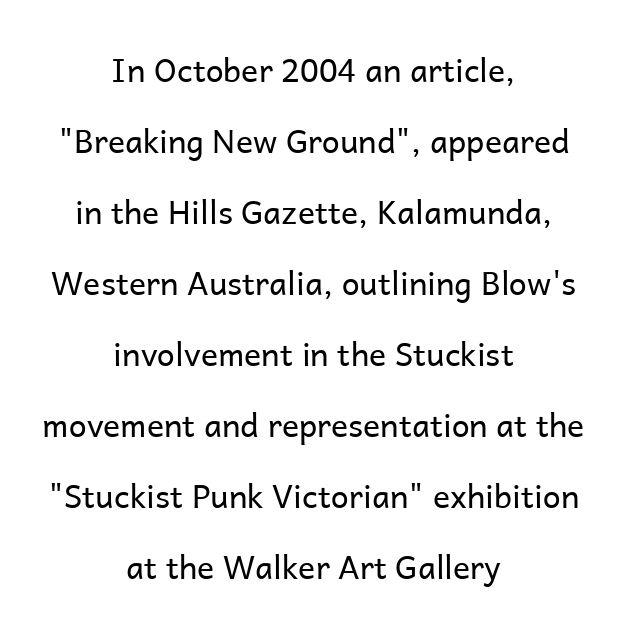
{"serif": "no", "italic": "no", "bold": "no", "weight": "regular", "width": "normal", "stroke_contrast": "low", "x_height": "medium", "monospaced": "no", "underline": "no", "align": "center", "line_spacing": "loose", "line_spacing_ratio": 2.22, "letter_spacing": "normal", "letter_spacing_em": 0.0, "glyph_px": 32}
